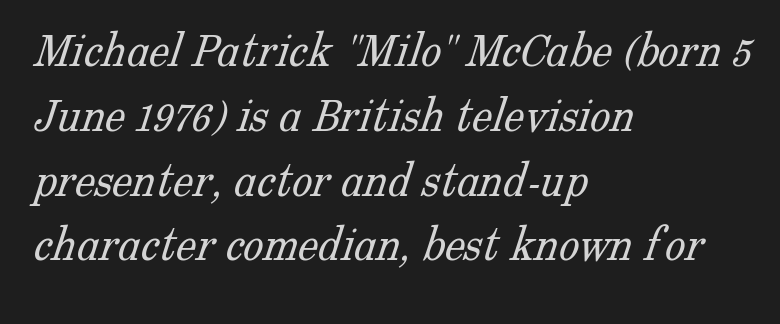
The image shows 51 px light serif type; set left-aligned, normal line spacing (1.27x), normal letter spacing, not underlined; low stroke contrast and a medium x-height.
